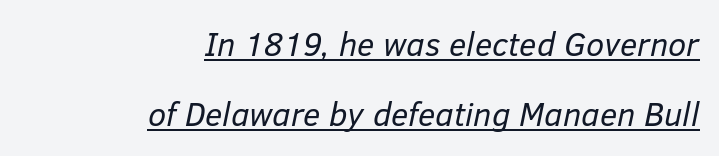
Q: Is the text bold? A: No.
Q: Is the text italic (slanted)? A: Yes, it leans right by about 12 degrees.
Q: Is the text underlined? A: Yes.
Q: How is the paragraph aligned? A: Right-aligned.
Q: Is the spacing between letters normal or unusually wide? A: Normal.
Q: Is the spacing between lines tight, normal or loose? A: Loose.
Q: Width (condensed, normal, or wide)? A: Normal.
Q: Stroke contrast? A: Low.
Q: x-height? A: Medium.
Q: Monospaced? A: No.
